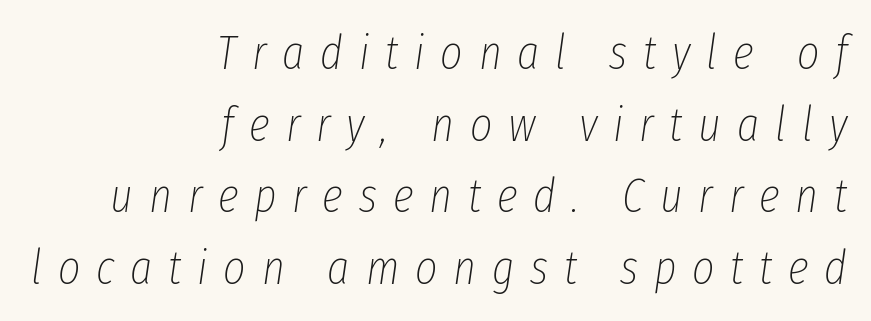
{"italic": "yes", "lean": "right", "slant_degrees": 8, "bold": "no", "weight": "thin", "width": "condensed", "stroke_contrast": "low", "x_height": "medium", "monospaced": "no", "underline": "no", "align": "right", "line_spacing": "normal", "line_spacing_ratio": 1.49, "letter_spacing": "wide", "letter_spacing_em": 0.33, "glyph_px": 48}
